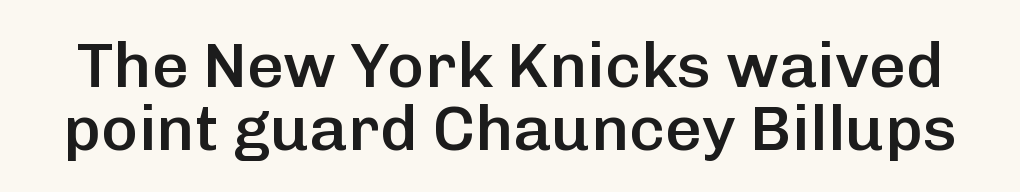
{"serif": "no", "italic": "no", "bold": "semi", "weight": "semibold", "width": "normal", "stroke_contrast": "low", "x_height": "medium", "monospaced": "no", "underline": "no", "line_spacing": "tight", "line_spacing_ratio": 0.98, "letter_spacing": "normal", "letter_spacing_em": 0.0, "glyph_px": 64}
